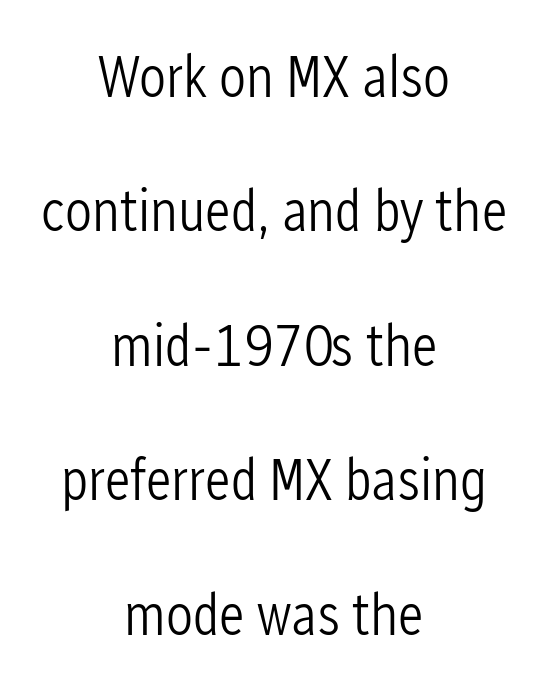
The image shows 60 px light, condensed sans-serif type, upright; set centered, loose line spacing (2.24x), normal letter spacing, not underlined; low stroke contrast and a medium x-height.
